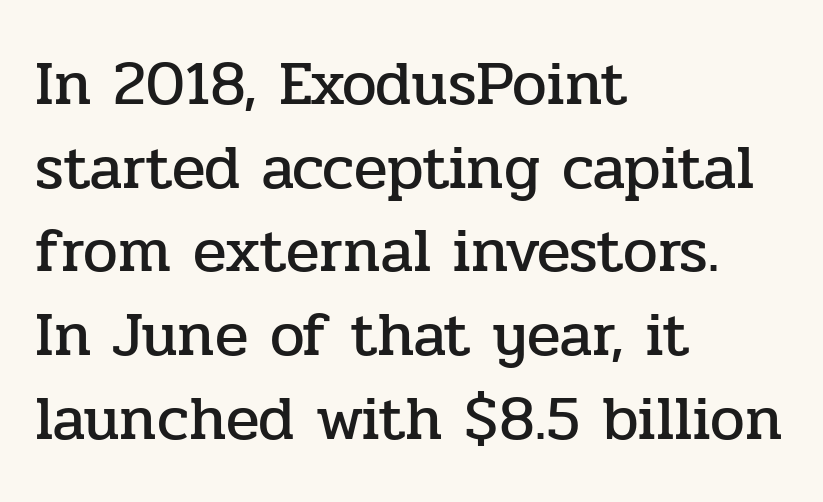
This sample keeps an unexceptional amount of space between lines. The face used here is seriffed, in the tradition of book romans. Spacing verdict: proportional, widths tailored to each character. A typesetter would mark this as roman, not italic. You could call the tracking neutral — neither tight nor loose. This sample is left-justified, so line endings fall wherever the words run out.
